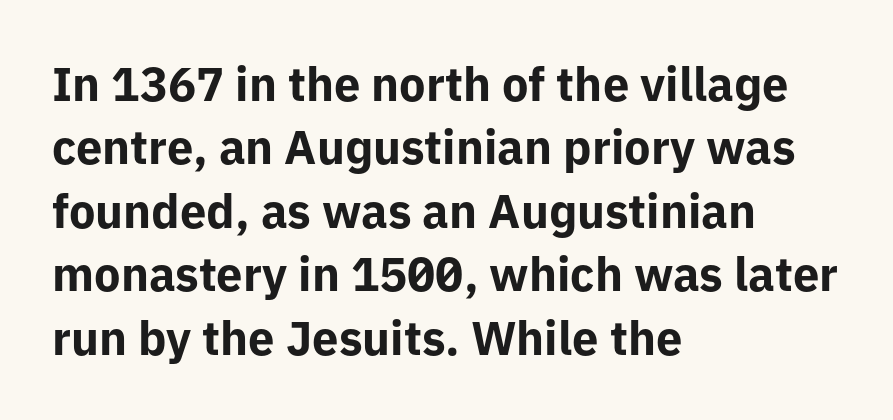
Q: Is the text bold? A: Yes.
Q: Is the text italic (slanted)? A: No, it is upright.
Q: Is the typeface a serif or a sans-serif typeface? A: Sans-serif.
Q: Is the text underlined? A: No.
Q: How is the paragraph aligned? A: Left-aligned.
Q: Is the spacing between letters normal or unusually wide? A: Normal.
Q: Is the spacing between lines tight, normal or loose? A: Normal.
Q: Width (condensed, normal, or wide)? A: Normal.
Q: Stroke contrast? A: Low.
Q: x-height? A: Medium.
Q: Monospaced? A: No.
